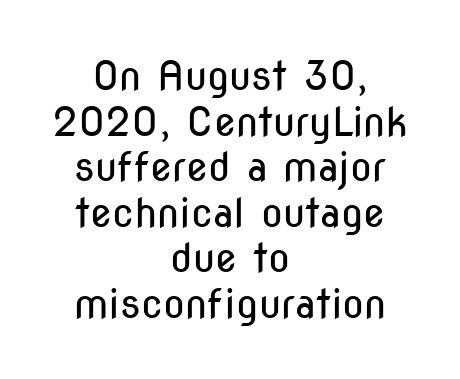
The image shows 40 px regular-weight, condensed sans-serif type, upright; set centered, tight line spacing (1.14x), normal letter spacing, not underlined; low stroke contrast and a medium x-height.
